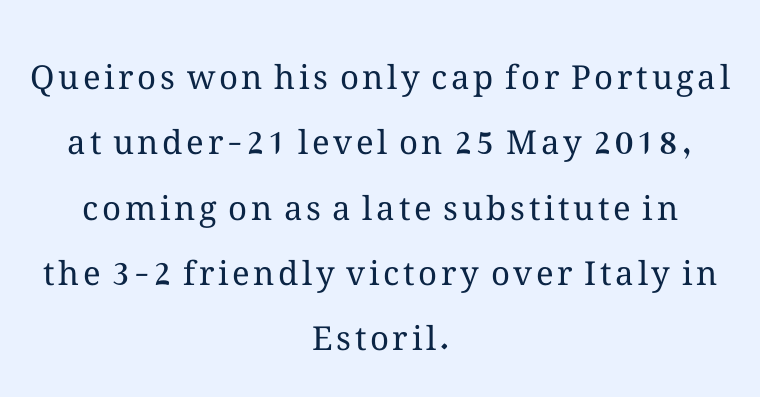
The image shows 33 px regular-weight type, upright; set centered, loose line spacing (1.98x), not underlined; medium stroke contrast and a medium x-height.
